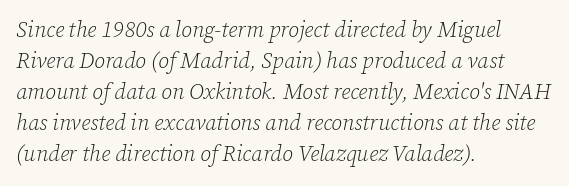
The space between consecutive lines is moderate. Heft: none added — not bold. The face used here has a pronounced slope to its letters. No extra tracking has been applied to these lines. This rendering uses left alignment, leaving the right contour irregular. The words here are not underlined.
